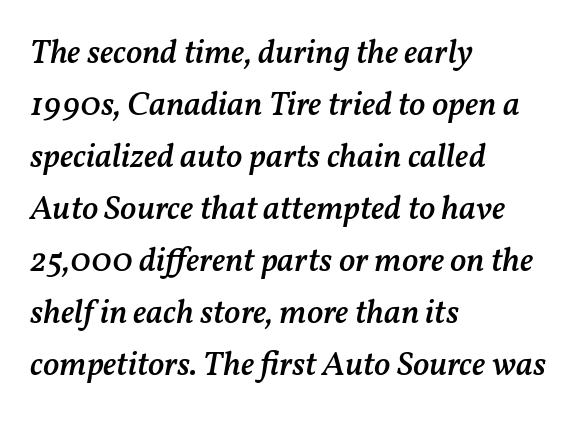
Alignment: flush left. No extra tracking has been applied to these lines. Only glyphs here, with clear space below each row. These lines were composed using italics. Note the varied advance widths — an 'i' is clearly narrower than an 'm'. Vertical spacing — default.
